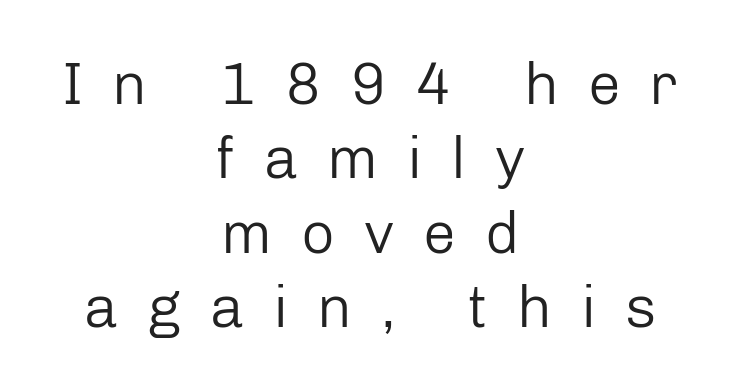
Vertically, the passage feels balanced, rows spaced as you'd expect. The face looks like a standard text weight, possibly lighter. The letters advance in unequal steps, a hallmark of proportional type. The letters carry no serifs — their stems end cleanly without finishing strokes.
